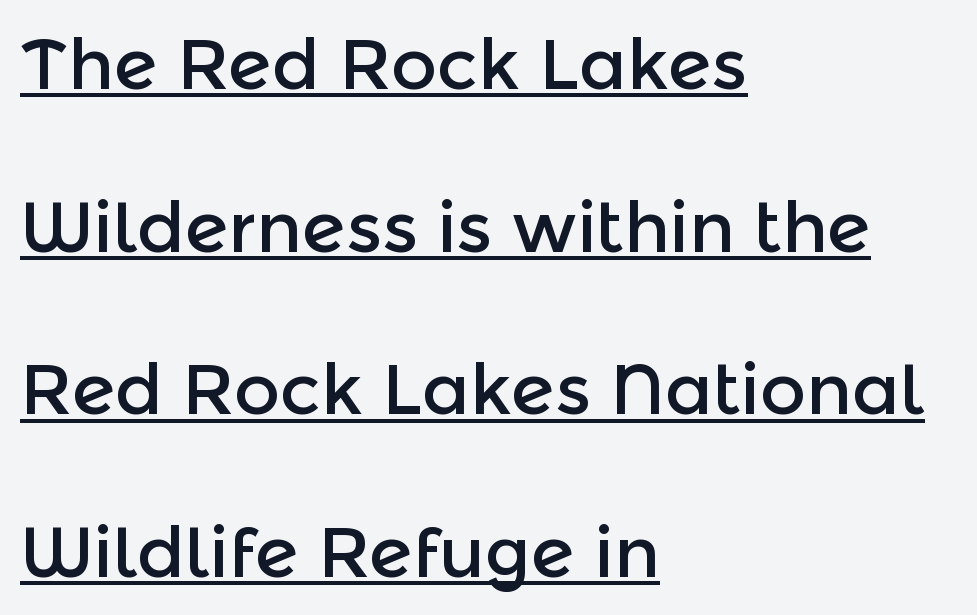
The image shows 71 px sans-serif type, upright; set left-aligned, loose line spacing (2.29x), normal letter spacing, underlined; a medium x-height.
